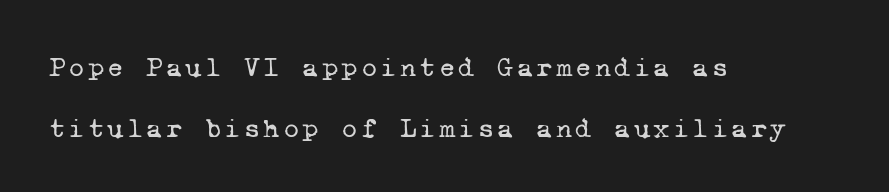
This sample trades compactness for vertical openness between lines. Looks like terminal output: every glyph gets an equal slot. The baseline area is clear. The rendering anchors every line to the left-hand side. The glyphs in this specimen are seriffed.
